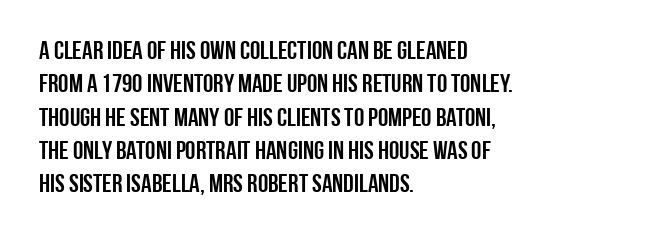
The image shows 26 px text type, upright; set left-aligned, normal line spacing (1.28x), normal letter spacing, not underlined.
